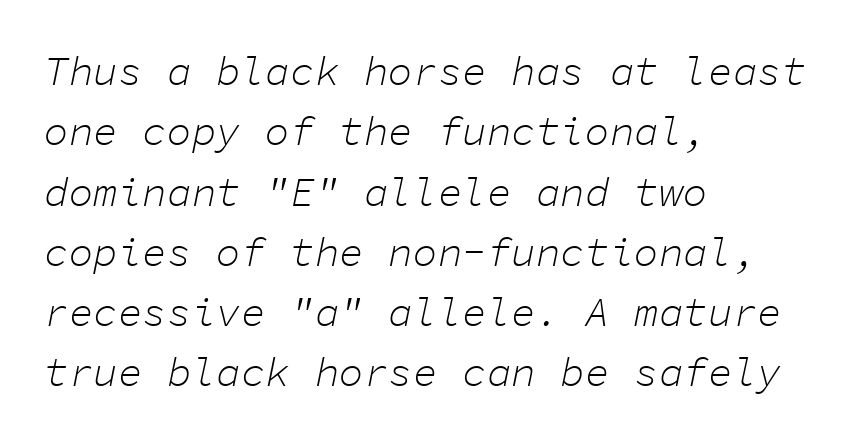
Q: Is the text bold? A: No.
Q: Is the text italic (slanted)? A: Yes, it leans right by about 11 degrees.
Q: Is the text underlined? A: No.
Q: How is the paragraph aligned? A: Left-aligned.
Q: Is the spacing between letters normal or unusually wide? A: Normal.
Q: Is the spacing between lines tight, normal or loose? A: Normal.
Q: Width (condensed, normal, or wide)? A: Normal.
Q: Stroke contrast? A: Low.
Q: x-height? A: Medium.
Q: Monospaced? A: Yes.
